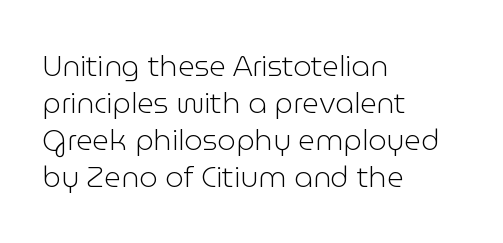
The setting favours the left margin, as ordinary paragraphs usually do. Is this a fixed-width face? No — the glyphs have proportional, varying widths. The space between consecutive lines is moderate. Each stroke keeps to a modest, everyday thickness or less. The text was rendered using a sans face with plain stroke endings.
